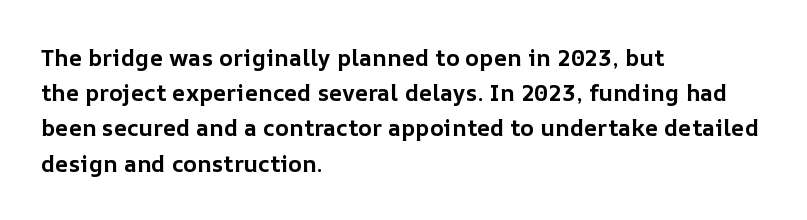
Each new line begins a customary step beneath the previous one. This rendering leaves character spacing at its baseline value. The lettering stays uniformly vertical, giving the passage a roman look. This rendering features lettering with no underline. A student would call this left alignment; a typographer would say flush left, rag right. Is the type bold? Yes — the strokes are clearly thick and heavy.
